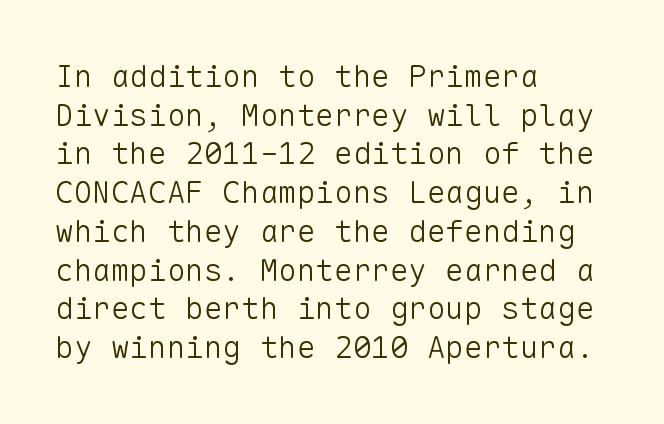
{"serif": "no", "italic": "no", "bold": "no", "weight": "light", "width": "normal", "stroke_contrast": "low", "x_height": "medium", "monospaced": "yes", "underline": "no", "align": "left", "line_spacing": "normal", "line_spacing_ratio": 1.25, "letter_spacing": "normal", "letter_spacing_em": 0.0, "glyph_px": 31}
